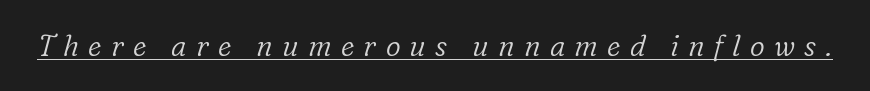
{"serif": "yes", "italic": "yes", "lean": "right", "slant_degrees": 16, "bold": "no", "weight": "light", "width": "normal", "stroke_contrast": "low", "x_height": "medium", "monospaced": "no", "underline": "yes", "letter_spacing": "wide", "letter_spacing_em": 0.32, "glyph_px": 29}
